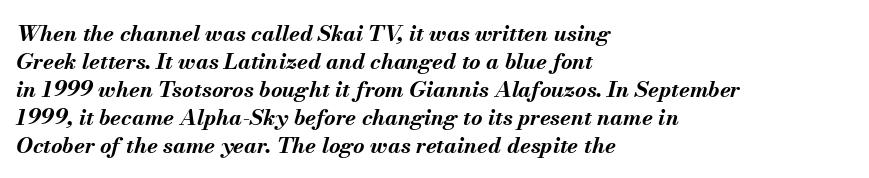
Nobody drew a line under any word here. Is there much room between lines? A standard amount, neither cramped nor airy. Every row of glyphs begins at an identical x-position on the left. Words appear dense and cohesive because spacing is normal. Is the type slanted? Yes — the strokes lean at a clear angle. Heavy, bold letterforms.
